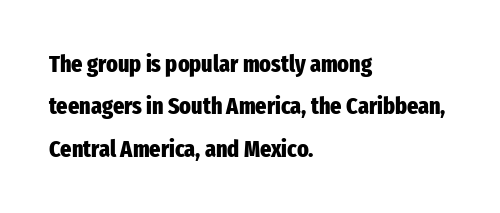
The image shows 24 px bold type, upright; set left-aligned, line spacing 1.77x, normal letter spacing, not underlined.
